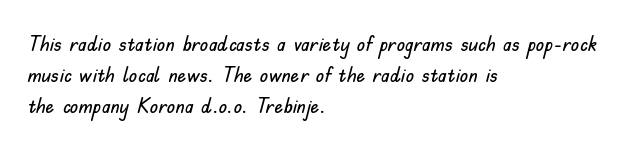
The image shows 22 px text type; set left-aligned, normal line spacing (1.41x), normal letter spacing, not underlined.
